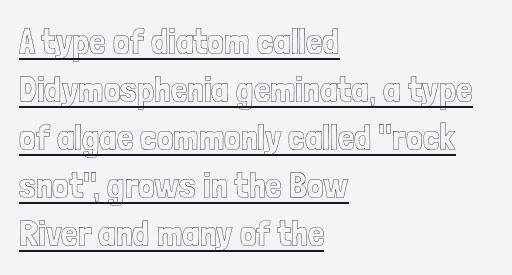
The image shows 37 px condensed type, upright; set left-aligned, normal line spacing (1.3x), normal letter spacing, underlined; a medium x-height.
